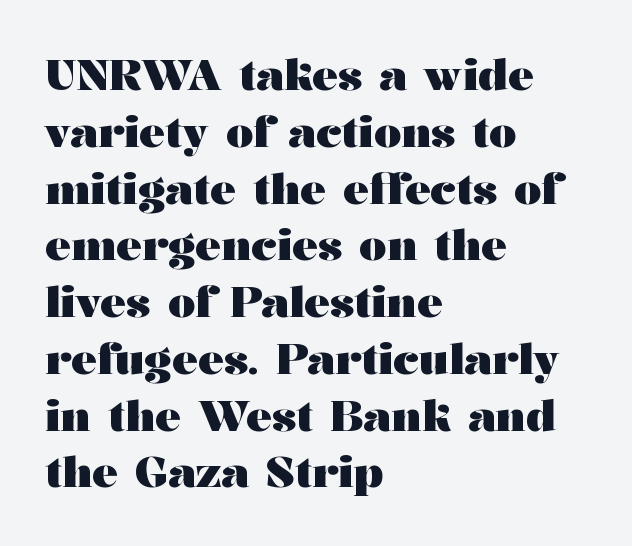
The image shows 43 px heavy, wide serif type, upright; set left-aligned, normal line spacing (1.32x), normal letter spacing, not underlined; medium stroke contrast and a medium x-height.
